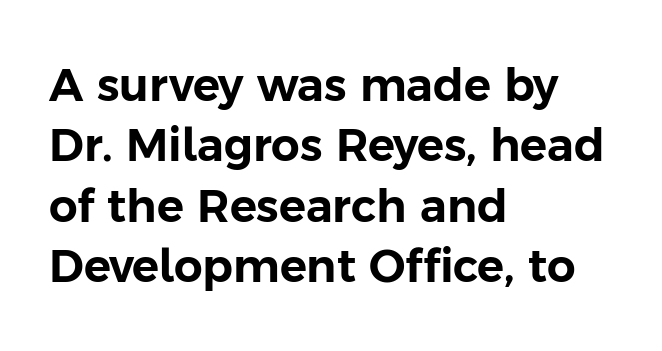
Q: Is the text italic (slanted)? A: No, it is upright.
Q: Is the typeface a serif or a sans-serif typeface? A: Sans-serif.
Q: Is the text underlined? A: No.
Q: How is the paragraph aligned? A: Left-aligned.
Q: Is the spacing between letters normal or unusually wide? A: Normal.
Q: Is the spacing between lines tight, normal or loose? A: Normal.
Q: Width (condensed, normal, or wide)? A: Normal.
Q: Stroke contrast? A: Low.
Q: x-height? A: Medium.
Q: Monospaced? A: No.
